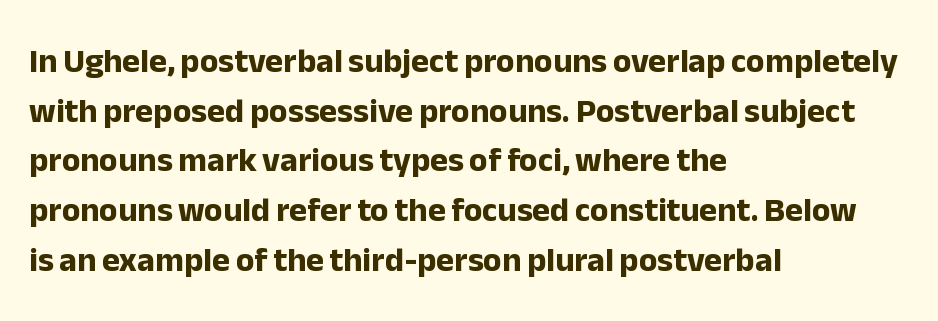
{"serif": "no", "italic": "no", "bold": "yes", "weight": "bold", "width": "normal", "stroke_contrast": "low", "x_height": "medium", "monospaced": "no", "underline": "no", "align": "left", "line_spacing": "normal", "line_spacing_ratio": 1.46, "letter_spacing": "normal", "letter_spacing_em": 0.0, "glyph_px": 34}
